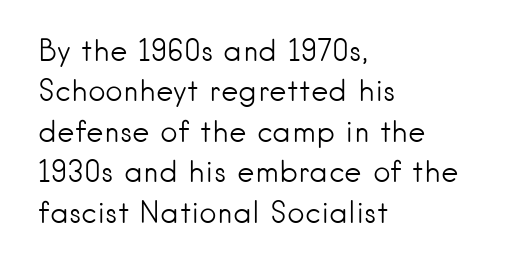
Q: Is the text bold? A: No.
Q: Is the text italic (slanted)? A: No, it is upright.
Q: Is the typeface a serif or a sans-serif typeface? A: Sans-serif.
Q: Is the text underlined? A: No.
Q: How is the paragraph aligned? A: Left-aligned.
Q: Is the spacing between letters normal or unusually wide? A: Normal.
Q: Is the spacing between lines tight, normal or loose? A: Normal.
Q: Width (condensed, normal, or wide)? A: Normal.
Q: Stroke contrast? A: Low.
Q: x-height? A: Small.
Q: Monospaced? A: No.
